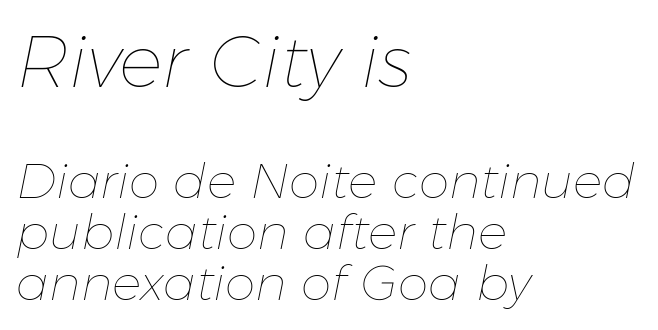
The image shows 73 px thin type, italic (leaning right); set left-aligned, tight line spacing (1.04x), normal letter spacing, not underlined; the first (top) block is 1.49x larger; low stroke contrast and a medium x-height.
